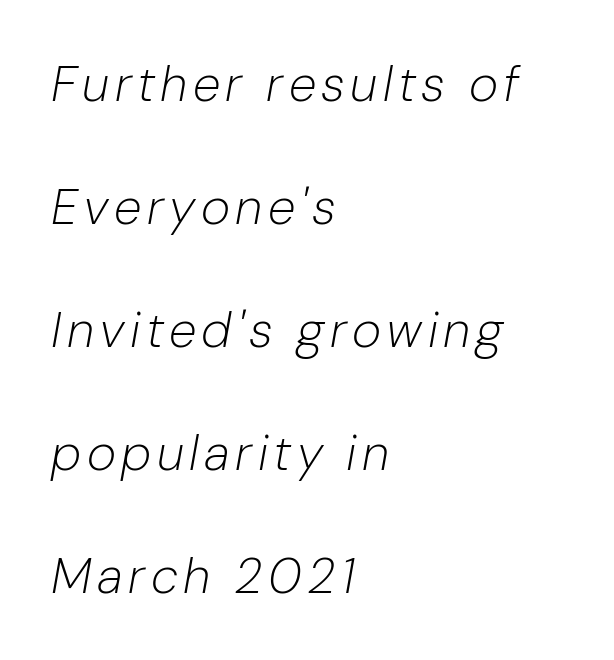
The passage shown leans; its letterforms are oblique. Spacing verdict: proportional, widths tailored to each character. Stems and bowls with no extra thickness — not bold. Teacher's note: observe the even left margin — that is flush-left alignment.
